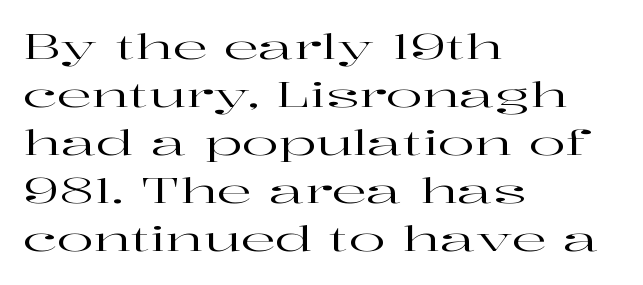
Q: Is the text italic (slanted)? A: No, it is upright.
Q: Is the typeface a serif or a sans-serif typeface? A: Serif.
Q: Is the text underlined? A: No.
Q: How is the paragraph aligned? A: Left-aligned.
Q: Is the spacing between letters normal or unusually wide? A: Normal.
Q: Is the spacing between lines tight, normal or loose? A: Normal.
Q: Width (condensed, normal, or wide)? A: Wide.
Q: Stroke contrast? A: High.
Q: x-height? A: Medium.
Q: Monospaced? A: No.
